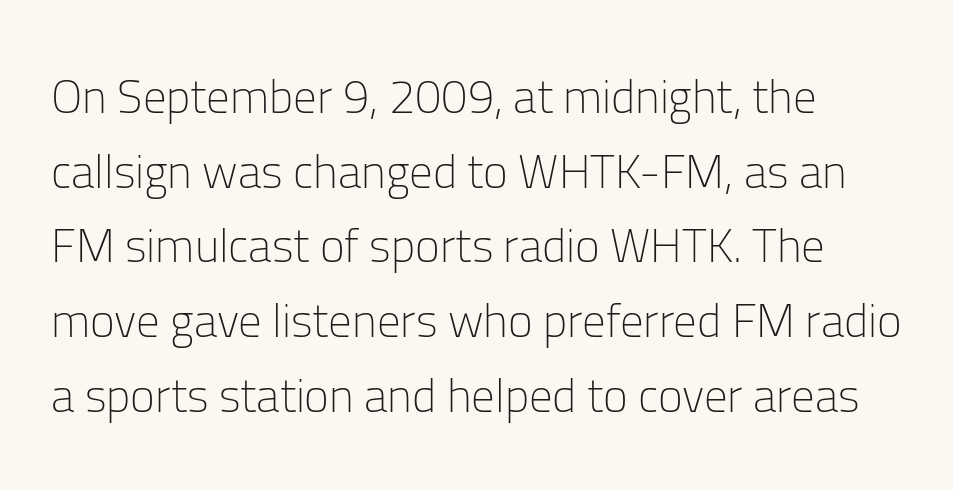
Rendered with straight, roman letterforms. Are there feet on the stems? There aren't — it's a sans. The typeface has the unassuming heft of standard copy or less. The rendering keeps characters at their native spacing. The passage shown is typed in a proportional face where columns would drift. Only glyphs here, with clear space below each row.
